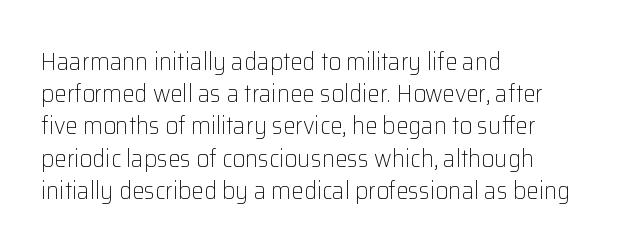
These lines keep a tight, regular rhythm from letter to letter. This sample is left-justified, so line endings fall wherever the words run out. The space between consecutive lines is moderate. Do the letters lean? They stand straight. The passage shown is not underscored anywhere. Stems and bowls with no extra thickness — not bold.
